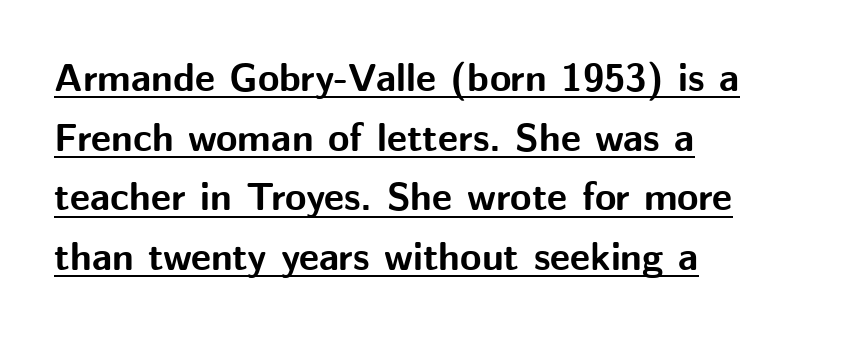
{"serif": "no", "italic": "no", "bold": "yes", "weight": "bold", "width": "normal", "stroke_contrast": "medium", "x_height": "medium", "monospaced": "no", "underline": "yes", "align": "left", "line_spacing": "normal", "line_spacing_ratio": 1.53, "letter_spacing": "normal", "letter_spacing_em": 0.0, "glyph_px": 39}
